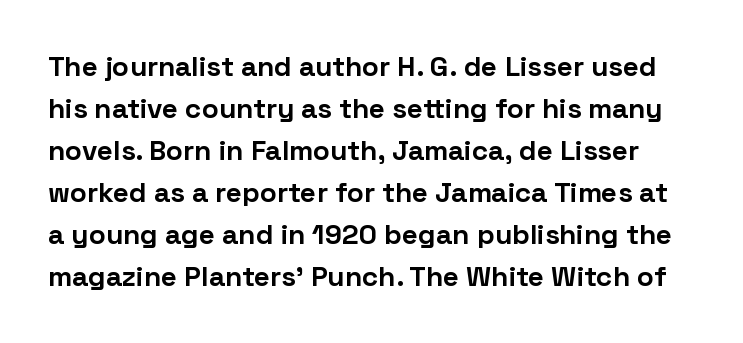
{"serif": "no", "italic": "no", "bold": "yes", "weight": "bold", "width": "normal", "stroke_contrast": "low", "x_height": "medium", "monospaced": "no", "underline": "no", "line_spacing": "normal", "line_spacing_ratio": 1.5, "letter_spacing": "normal", "letter_spacing_em": 0.0, "glyph_px": 28}
